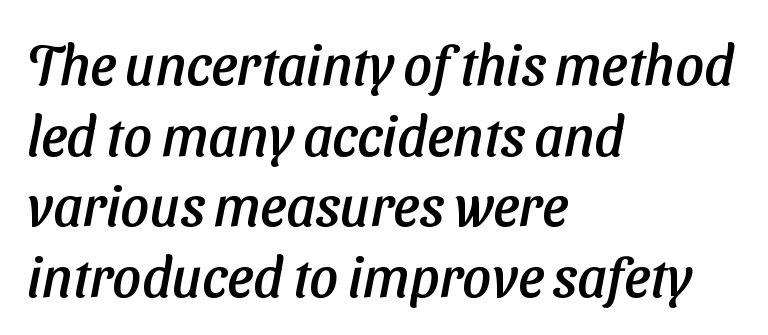
Q: Is the typeface a serif or a sans-serif typeface? A: Sans-serif.
Q: Is the text underlined? A: No.
Q: How is the paragraph aligned? A: Left-aligned.
Q: Is the spacing between letters normal or unusually wide? A: Normal.
Q: Is the spacing between lines tight, normal or loose? A: Normal.
Q: Width (condensed, normal, or wide)? A: Normal.
Q: Stroke contrast? A: Low.
Q: x-height? A: Medium.
Q: Monospaced? A: No.
